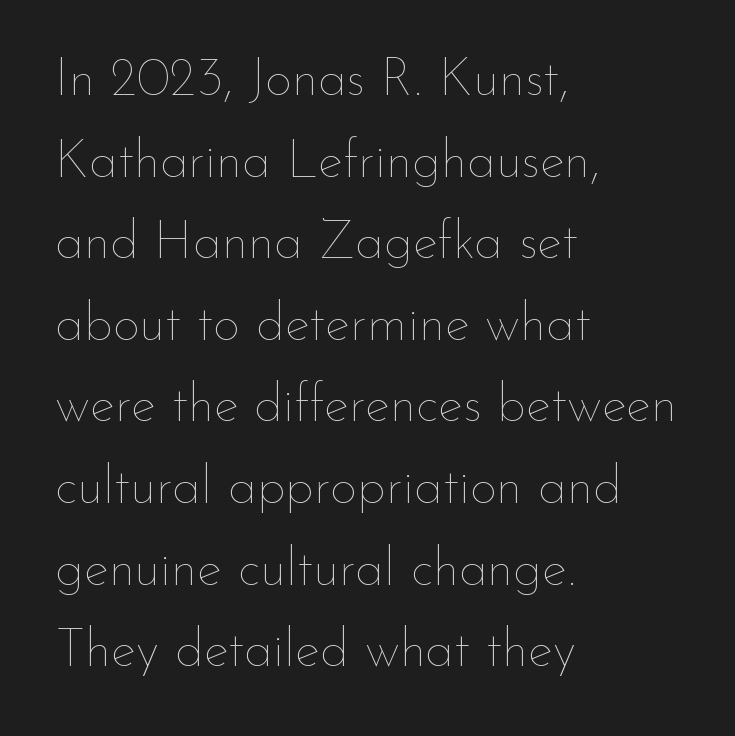
Q: Is the text bold? A: No.
Q: Is the text italic (slanted)? A: No, it is upright.
Q: Is the text underlined? A: No.
Q: How is the paragraph aligned? A: Left-aligned.
Q: Is the spacing between letters normal or unusually wide? A: Normal.
Q: Is the spacing between lines tight, normal or loose? A: Normal.
Q: Width (condensed, normal, or wide)? A: Normal.
Q: Stroke contrast? A: Low.
Q: x-height? A: Small.
Q: Monospaced? A: No.
